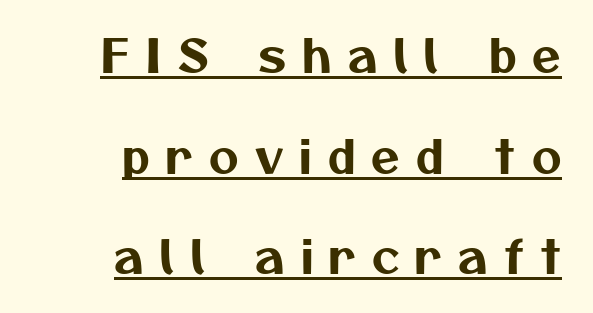
This sample carries an underscore along the baseline area. The rendering uses natural spacing where letterforms have individual widths. Typeset ragged left — the right edge is the straight one. This is sans-serif lettering, the kind often seen on screens and signage. What's the leading like? Stretched, with rows far apart. You could only call the tracking loose — the letters float apart.
